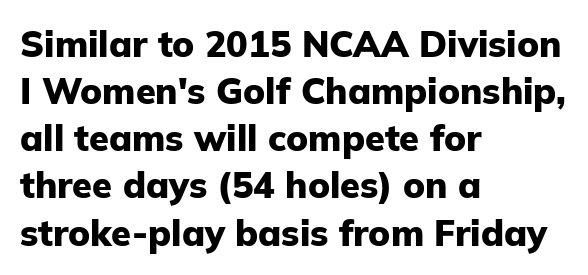
Q: Is the text bold? A: Yes.
Q: Is the text italic (slanted)? A: No, it is upright.
Q: Is the typeface a serif or a sans-serif typeface? A: Sans-serif.
Q: Is the text underlined? A: No.
Q: How is the paragraph aligned? A: Left-aligned.
Q: Is the spacing between letters normal or unusually wide? A: Normal.
Q: Is the spacing between lines tight, normal or loose? A: Normal.
Q: Width (condensed, normal, or wide)? A: Normal.
Q: Stroke contrast? A: Low.
Q: x-height? A: Medium.
Q: Monospaced? A: No.
